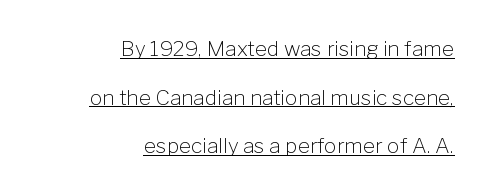
Characters follow at the spacing the type designer built in. In CSS terms this would be text-align: right. A continuous stroke trails under the words, as in a hyperlink. This block would shrink considerably if given ordinary leading; it's expanded now.
